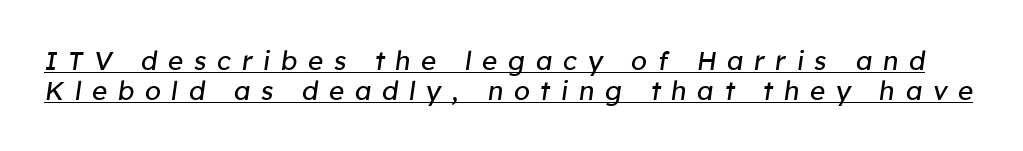
Q: Is the text bold? A: No.
Q: Is the text italic (slanted)? A: Yes, it leans right by about 8 degrees.
Q: Is the text underlined? A: Yes.
Q: Is the spacing between letters normal or unusually wide? A: Unusually wide.
Q: Is the spacing between lines tight, normal or loose? A: Tight.
